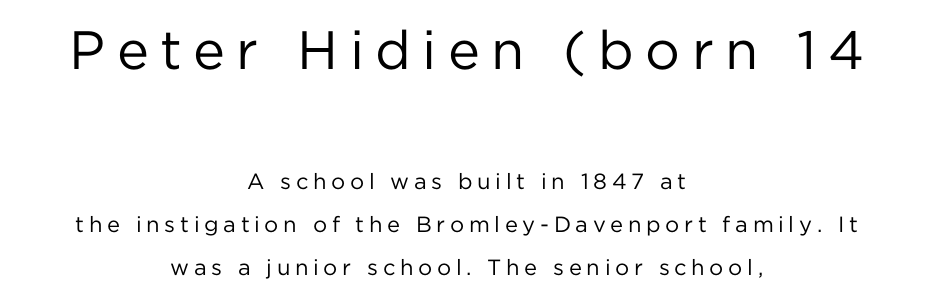
The image shows 54 px regular-weight sans-serif type, upright; set centered, loose line spacing (1.96x), unusually wide letter spacing (+0.21 em), not underlined; the first (top) block is 2.45x larger; low stroke contrast and a medium x-height.
